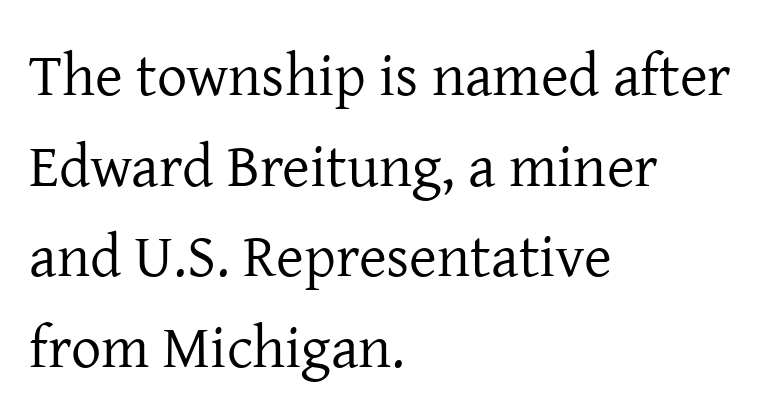
Vertical strokes here are truly vertical. What stands out about the letter spacing? Nothing — it is the standard amount. All the whitespace from short lines collects on the right. Descenders hang freely into open space.
